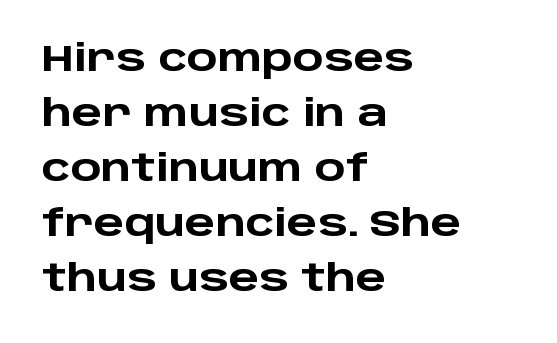
The image shows 36 px heavy, wide sans-serif type, upright; set left-aligned, normal line spacing (1.53x), normal letter spacing, not underlined; low stroke contrast and a large x-height.
